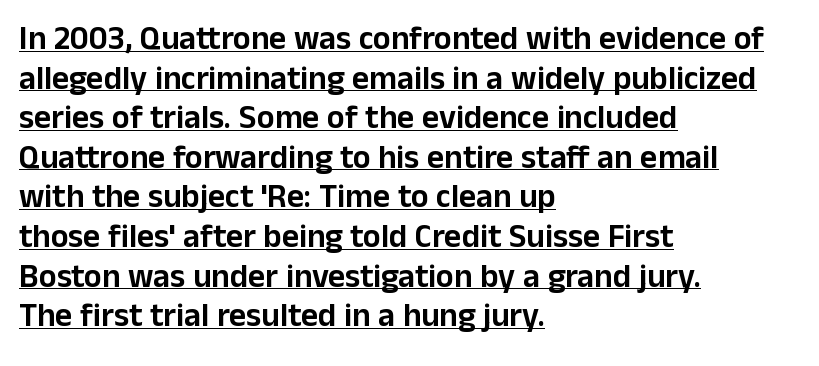
No italicization has been applied; the sample stays upright. The rendering uses the underline text-decoration. Do the characters align in a grid? No, the font is proportional. Nothing sits at the stroke ends, so this counts as sans-serif. If you drew a ruler down the left edge, every line would touch it. Caption: standard tracking, unaltered.
